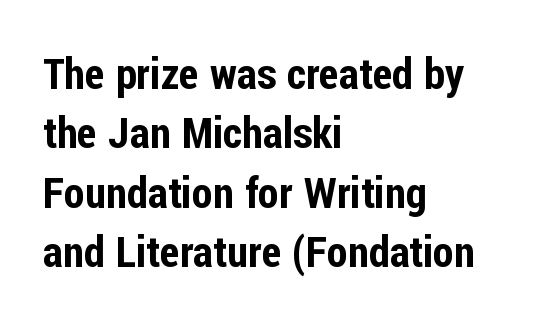
{"serif": "no", "italic": "no", "width": "condensed", "stroke_contrast": "low", "x_height": "medium", "monospaced": "no", "underline": "no", "align": "left", "line_spacing": "normal", "line_spacing_ratio": 1.38, "letter_spacing": "normal", "letter_spacing_em": 0.0, "glyph_px": 43}
